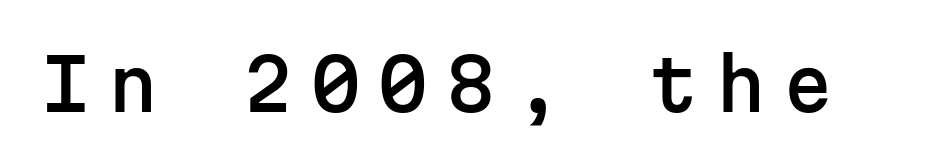
Q: Is the text italic (slanted)? A: No, it is upright.
Q: Is the typeface a serif or a sans-serif typeface? A: Sans-serif.
Q: Is the text underlined? A: No.
Q: Is the spacing between letters normal or unusually wide? A: Unusually wide.
Q: Width (condensed, normal, or wide)? A: Normal.
Q: Stroke contrast? A: Low.
Q: x-height? A: Medium.
Q: Monospaced? A: Yes.
